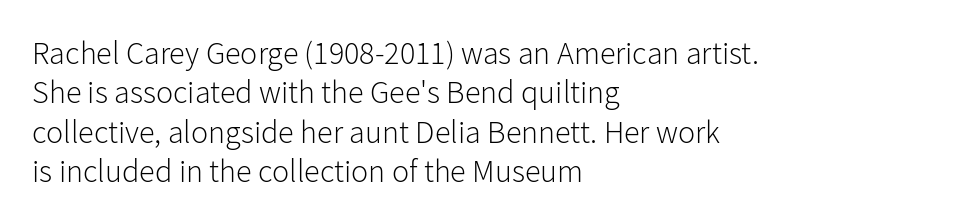
The image shows 32 px light sans-serif type, upright; set left-aligned, line spacing 1.23x, normal letter spacing, not underlined; low stroke contrast and a medium x-height.
